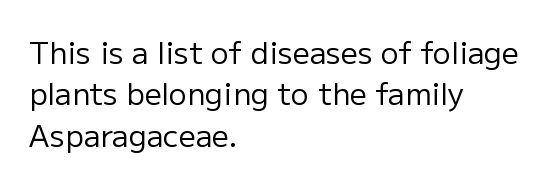
Notice how the stems are strictly vertical — no italics here. Type without underlining. Layout note: lines flush left. The face used here is rendered with its standard letterfit. The face used here is proportionally spaced, like ordinary book or web type.
